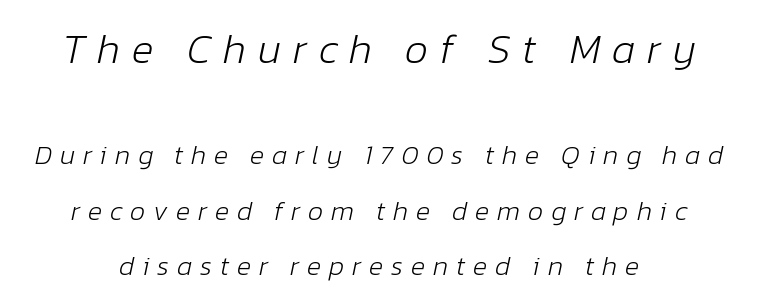
The letters advance in unequal steps, a hallmark of proportional type. The strokes carry an ordinary text weight at most. Rule under the text: the space is simply empty. The letters are slanted; this is an italic face.
